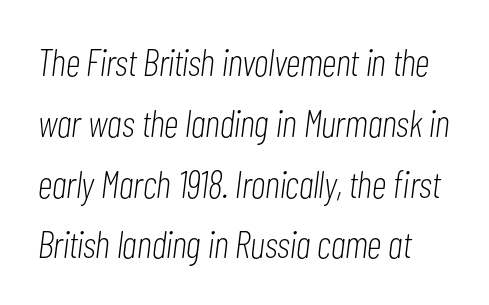
The image shows 38 px light, condensed type, italic (leaning right); set normal line spacing (1.6x), normal letter spacing, not underlined; low stroke contrast and a medium x-height.
